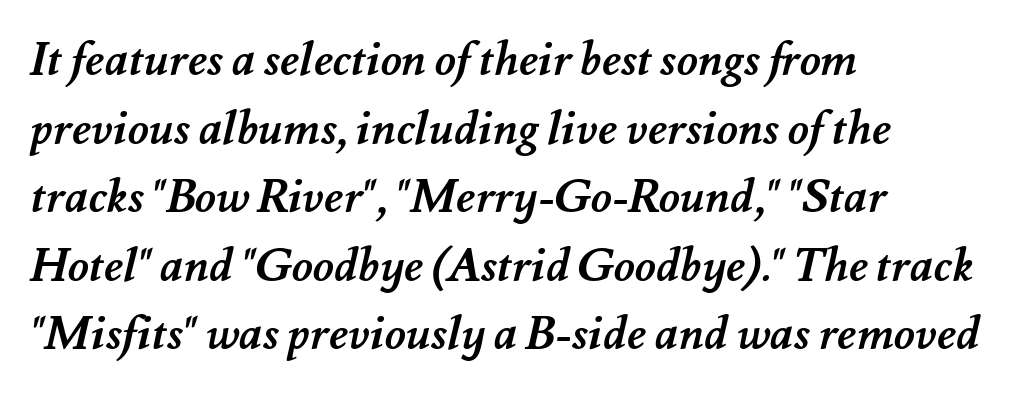
Q: Is the text bold? A: Yes.
Q: Is the text underlined? A: No.
Q: How is the paragraph aligned? A: Left-aligned.
Q: Is the spacing between letters normal or unusually wide? A: Normal.
Q: Is the spacing between lines tight, normal or loose? A: Normal.
Q: Width (condensed, normal, or wide)? A: Normal.
Q: Stroke contrast? A: Medium.
Q: x-height? A: Small.
Q: Monospaced? A: No.
